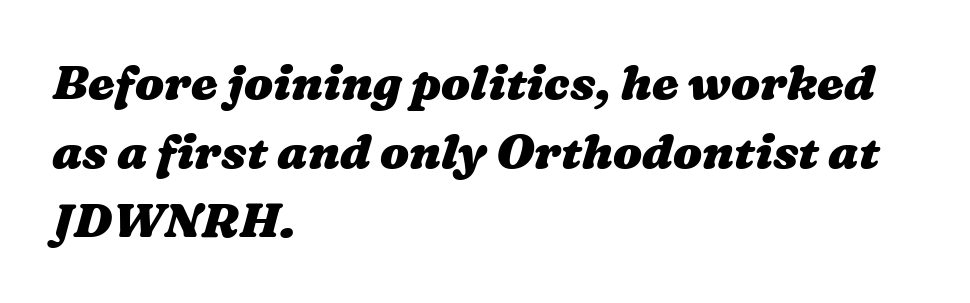
The image shows 48 px heavy, wide type; set left-aligned, normal line spacing (1.44x), normal letter spacing, not underlined; medium stroke contrast and a medium x-height.
